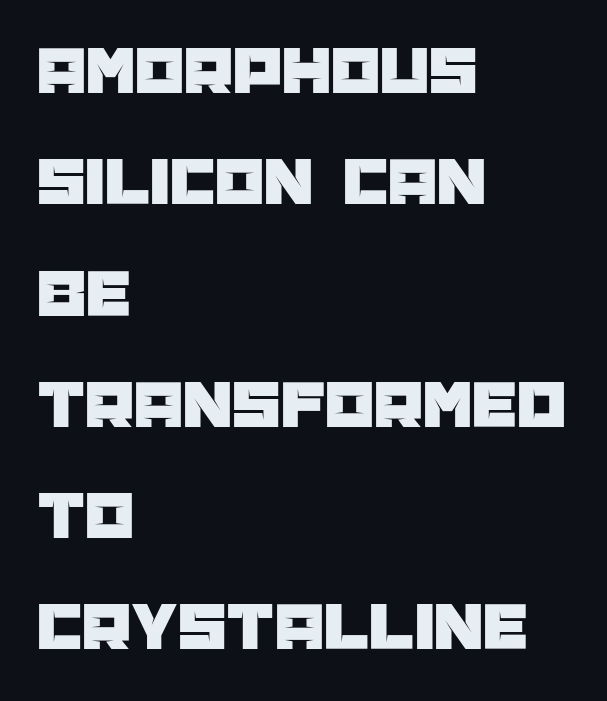
Line starts are locked; line ends wander. These lines are composed in type without serifs. How would I describe the line gaps? Plain and ordinary. Upright lettering throughout. The letterforms sit shoulder to shoulder at normal distance.
